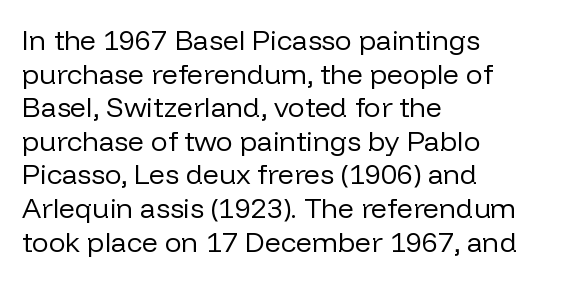
Q: Is the text bold? A: No.
Q: Is the text italic (slanted)? A: No, it is upright.
Q: Is the typeface a serif or a sans-serif typeface? A: Sans-serif.
Q: Is the text underlined? A: No.
Q: How is the paragraph aligned? A: Left-aligned.
Q: Is the spacing between letters normal or unusually wide? A: Normal.
Q: Width (condensed, normal, or wide)? A: Normal.
Q: Stroke contrast? A: Low.
Q: x-height? A: Medium.
Q: Monospaced? A: No.
